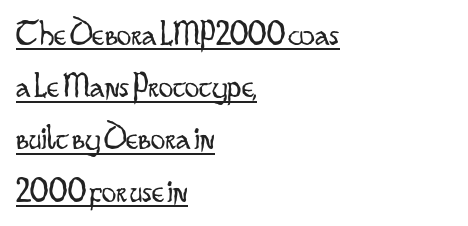
The image shows 36 px light, condensed sans-serif type, upright; set left-aligned, normal line spacing (1.45x), normal letter spacing, underlined; low stroke contrast and a small x-height.
